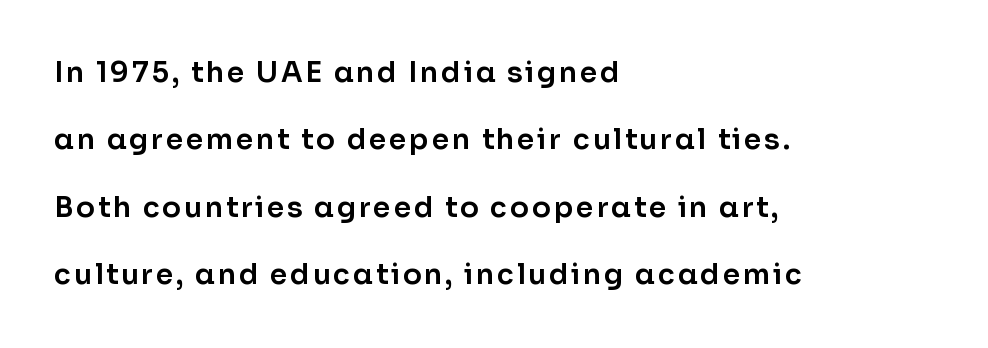
Visually the block forms a straight wall on the left and a jagged coastline on the right. The glyphs in this specimen are sans serif. Note the varied advance widths — an 'i' is clearly narrower than an 'm'. The space directly below the letters is spotless. The letters stand straight up with perfectly vertical stems. Leading: increased.
